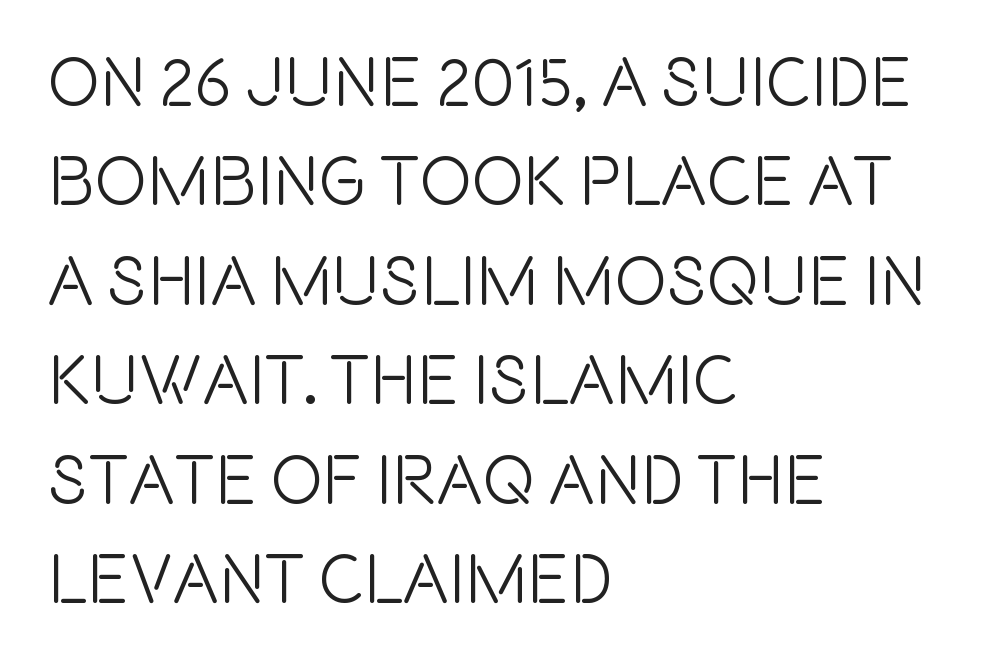
The image shows 70 px condensed sans-serif type, upright; set left-aligned, normal line spacing (1.42x), normal letter spacing, not underlined; a large x-height.
